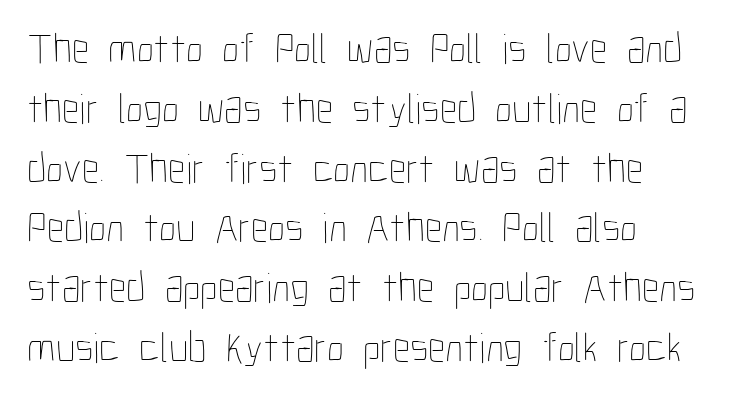
Q: Is the text bold? A: No.
Q: Is the text italic (slanted)? A: No, it is upright.
Q: Is the text underlined? A: No.
Q: How is the paragraph aligned? A: Left-aligned.
Q: Is the spacing between letters normal or unusually wide? A: Normal.
Q: Is the spacing between lines tight, normal or loose? A: Normal.
Q: Width (condensed, normal, or wide)? A: Condensed.
Q: Stroke contrast? A: Low.
Q: x-height? A: Medium.
Q: Monospaced? A: No.
